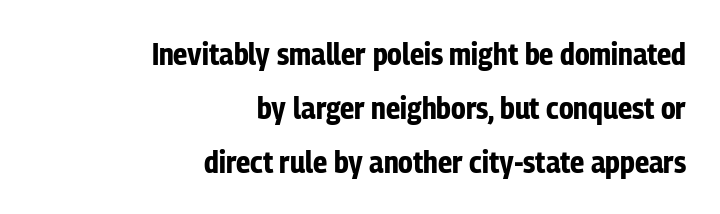
{"serif": "no", "italic": "no", "bold": "yes", "weight": "bold", "width": "condensed", "stroke_contrast": "low", "x_height": "medium", "monospaced": "no", "underline": "no", "align": "right", "line_spacing_ratio": 1.74, "letter_spacing": "normal", "letter_spacing_em": 0.0, "glyph_px": 31}
